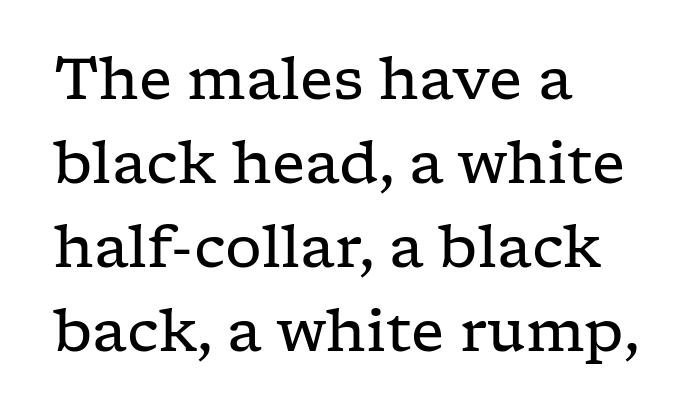
Vertically, the passage feels balanced, rows spaced as you'd expect. Descenders are the only things crossing below the line. Stems and bowls with no extra thickness — not bold. Caption: multi-line text, flush left, ragged right. Is there any slant? The stems are plumb.
